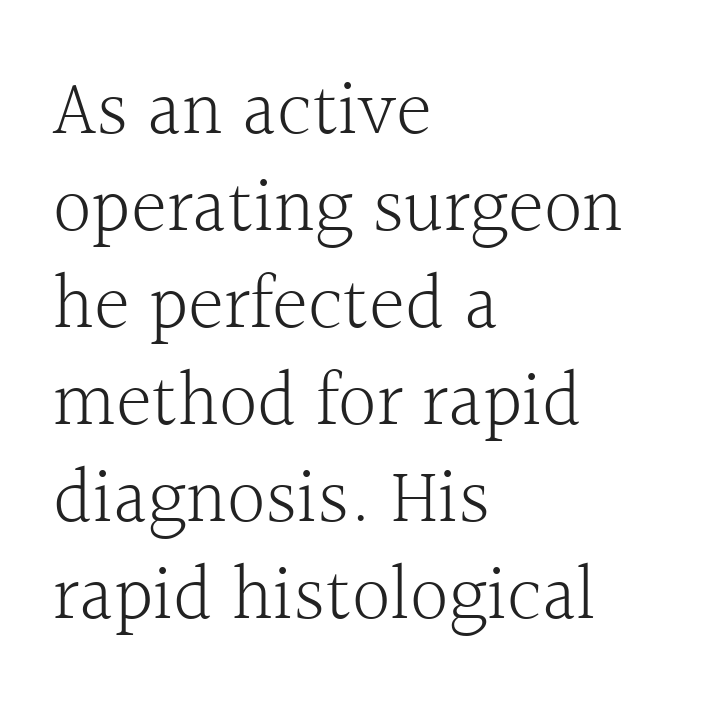
A classic flush-left, rag-right setting is used for this passage. Lines of text with bare space underneath. This block has exactly the height ordinary leading produces. The cut favours lightness, reaching ordinary text weight at its darkest. Each word holds together tightly as a unit, with standard inter-letter gaps. Does the type have serifs? Yes, each stem ends in a small foot.
